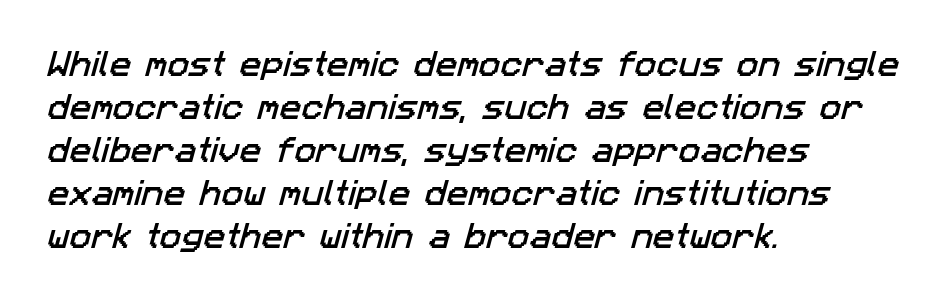
{"serif": "no", "width": "normal", "stroke_contrast": "low", "x_height": "medium", "monospaced": "no", "underline": "no", "align": "left", "line_spacing": "normal", "line_spacing_ratio": 1.48, "letter_spacing": "normal", "letter_spacing_em": 0.0, "glyph_px": 29}
